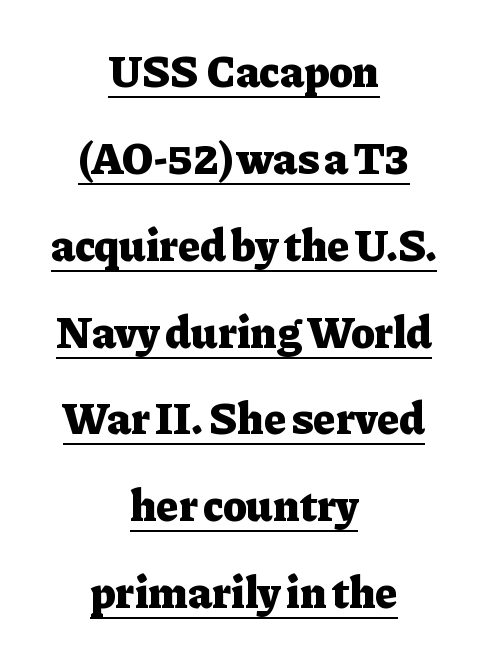
{"serif": "yes", "italic": "no", "bold": "yes", "weight": "heavy", "width": "normal", "stroke_contrast": "low", "x_height": "medium", "monospaced": "no", "underline": "yes", "align": "center", "line_spacing": "loose", "line_spacing_ratio": 1.93, "letter_spacing": "normal", "letter_spacing_em": 0.0, "glyph_px": 45}
